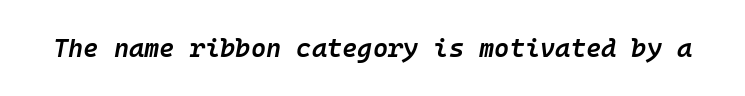
The image shows 26 px text type, italic (leaning right); set normal letter spacing, not underlined.
